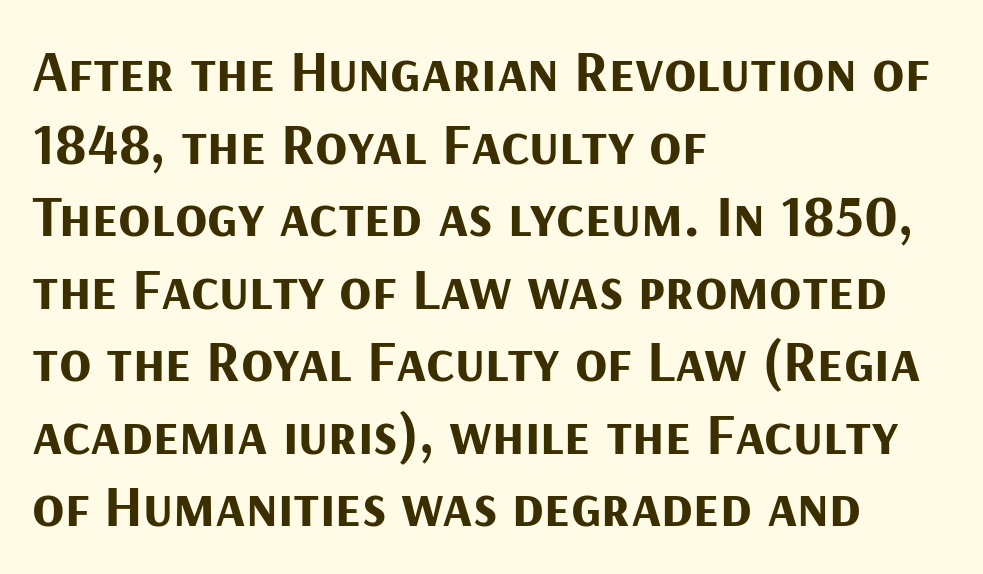
Quick note: underline off. Note: no serifs on the glyphs. The passage shown is emphatically bold. Style check: upright. Nobody touched the tracking dial on this one.
